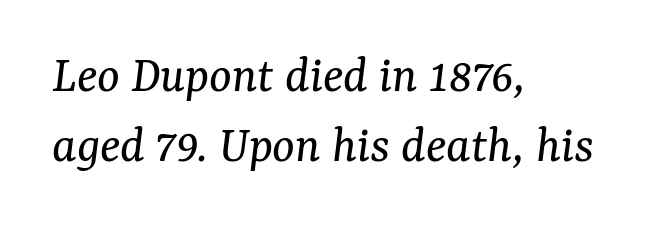
The image shows 53 px regular-weight serif type, italic (leaning right); set left-aligned, normal line spacing (1.33x), normal letter spacing, not underlined; medium stroke contrast and a medium x-height.
